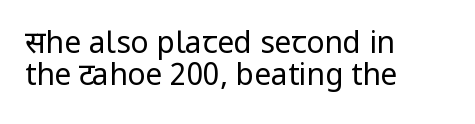
No chunkiness to these letters — they're not bold. Plain, unruled lines of type. Inter-character spacing is left at the font's built-in metrics. Closely set lines give the paragraph a compact silhouette. Is there any slant? The stems are plumb. The letters advance in unequal steps, a hallmark of proportional type.
